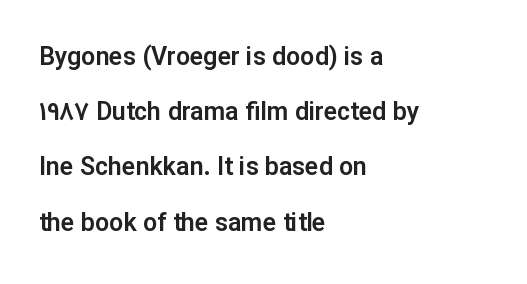
{"italic": "no", "underline": "no", "align": "left", "line_spacing": "loose", "line_spacing_ratio": 2.21, "letter_spacing": "normal", "letter_spacing_em": 0.0, "glyph_px": 25}
